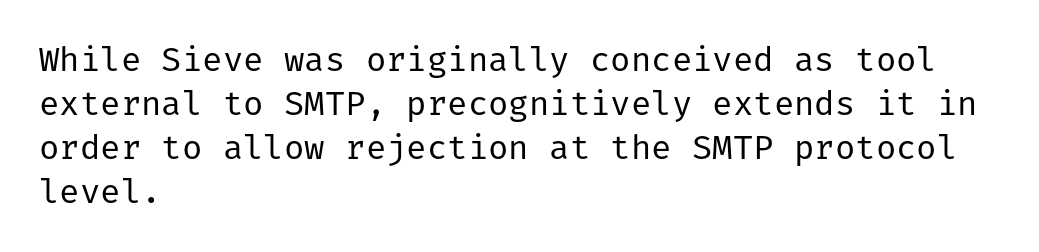
The image shows 34 px regular-weight sans-serif type, upright; set left-aligned, normal line spacing (1.29x), normal letter spacing, not underlined; low stroke contrast and a medium x-height.
